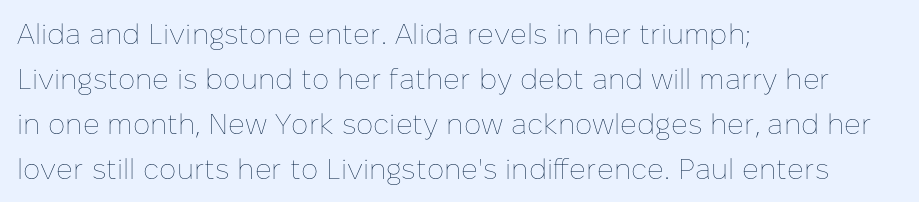
Upright lettering throughout. Weight: in the light-to-regular range. The strip under each line holds only bare page. Every row of glyphs begins at an identical x-position on the left. The passage shown is typed in a proportional face where columns would drift.
